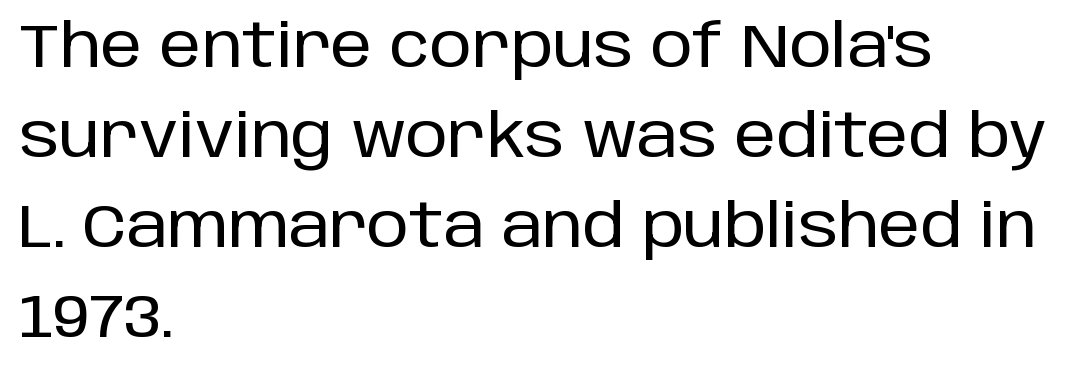
The letters stand upright; this is a roman face. Note the varied advance widths — an 'i' is clearly narrower than an 'm'. A normal amount of white space separates one row of letters from the next. The foot of each line stays bare and open. Unlike a traditional serif, this face leaves its strokes unadorned.
